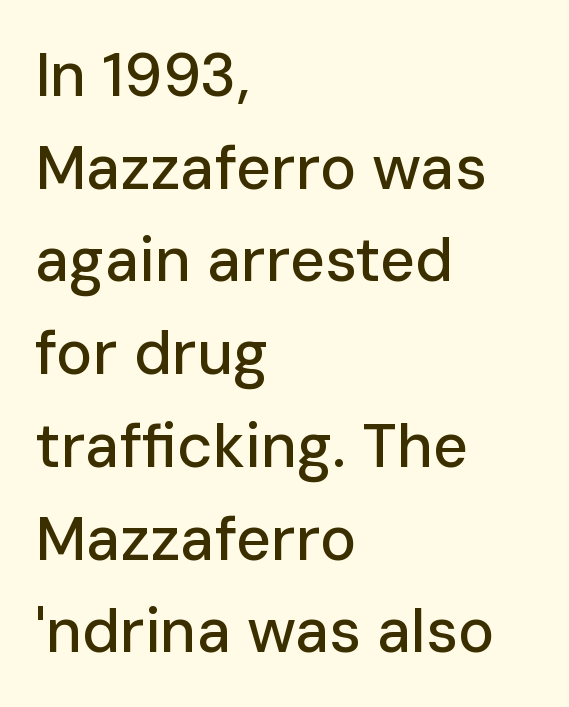
Q: Is the text italic (slanted)? A: No, it is upright.
Q: Is the typeface a serif or a sans-serif typeface? A: Sans-serif.
Q: Is the text underlined? A: No.
Q: How is the paragraph aligned? A: Left-aligned.
Q: Is the spacing between letters normal or unusually wide? A: Normal.
Q: Is the spacing between lines tight, normal or loose? A: Normal.
Q: Width (condensed, normal, or wide)? A: Normal.
Q: Stroke contrast? A: Low.
Q: x-height? A: Medium.
Q: Monospaced? A: No.
